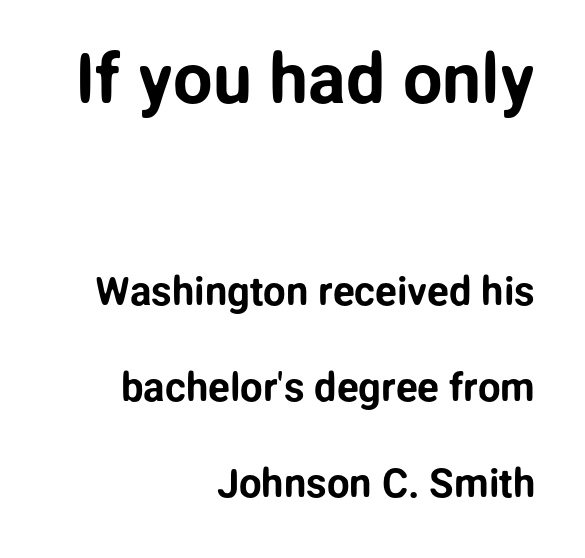
The lettering holds an erect, upright posture throughout. The designer went with a sans here, leaving each stem footless. In terms of leading, this rendering errs on the spacious side. The rag falls on the left side of this text block. Note the varied advance widths — an 'i' is clearly narrower than an 'm'. Descenders hang freely into open space.
